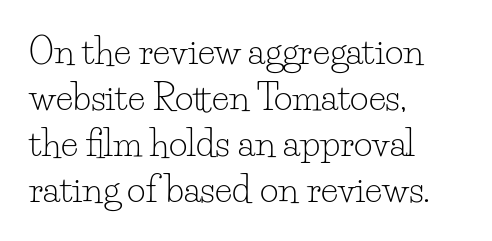
Q: Is the text bold? A: No.
Q: Is the text italic (slanted)? A: No, it is upright.
Q: Is the typeface a serif or a sans-serif typeface? A: Serif.
Q: Is the text underlined? A: No.
Q: How is the paragraph aligned? A: Left-aligned.
Q: Is the spacing between letters normal or unusually wide? A: Normal.
Q: Is the spacing between lines tight, normal or loose? A: Normal.
Q: Width (condensed, normal, or wide)? A: Normal.
Q: Stroke contrast? A: Low.
Q: x-height? A: Small.
Q: Monospaced? A: No.
